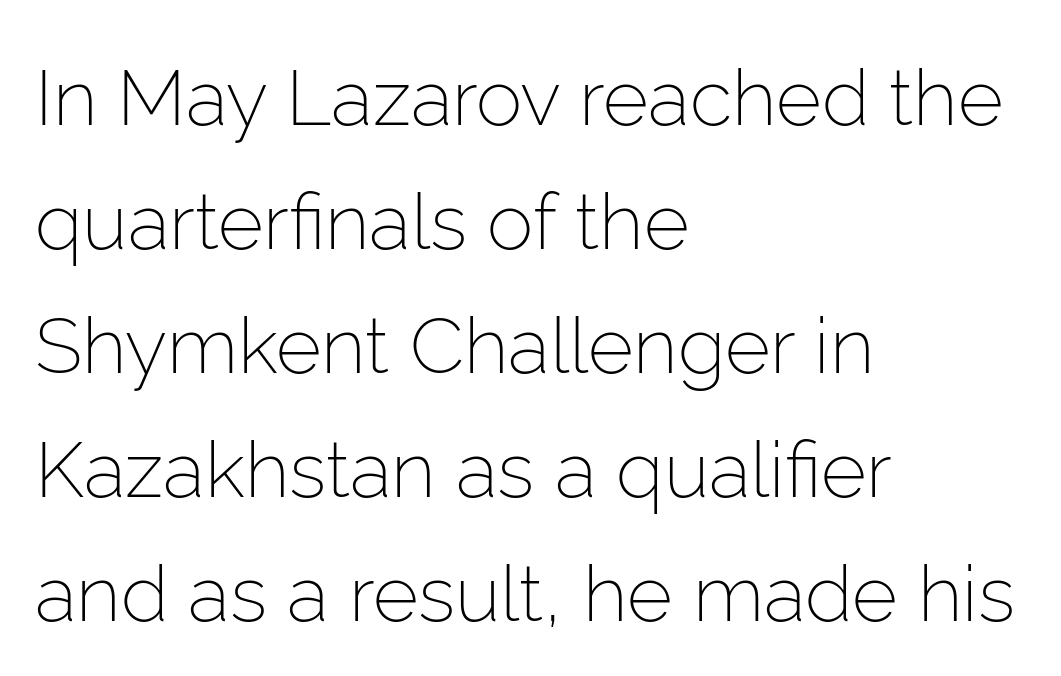
Q: Is the text bold? A: No.
Q: Is the text italic (slanted)? A: No, it is upright.
Q: Is the typeface a serif or a sans-serif typeface? A: Sans-serif.
Q: Is the text underlined? A: No.
Q: How is the paragraph aligned? A: Left-aligned.
Q: Is the spacing between letters normal or unusually wide? A: Normal.
Q: Is the spacing between lines tight, normal or loose? A: Normal.
Q: Width (condensed, normal, or wide)? A: Normal.
Q: Stroke contrast? A: Low.
Q: x-height? A: Medium.
Q: Monospaced? A: No.
